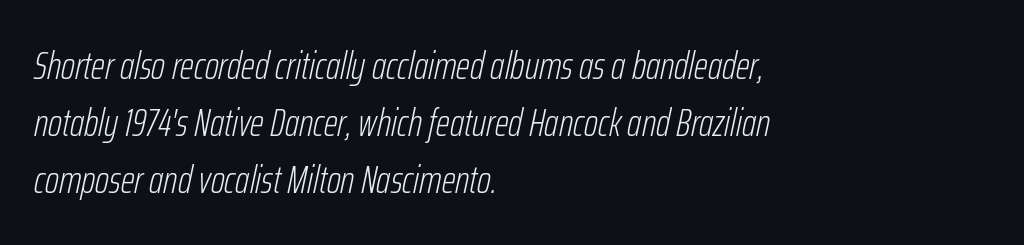
Unbolded letterforms with no extra heft. The line texture is even and compact thanks to regular tracking. Beneath every word, the page is bare. The glyphs look as if they've been sheared to an angle. Baseline-to-baseline distance is the conventional proportion of letter height. The face used here is proportionally spaced, like ordinary book or web type.
